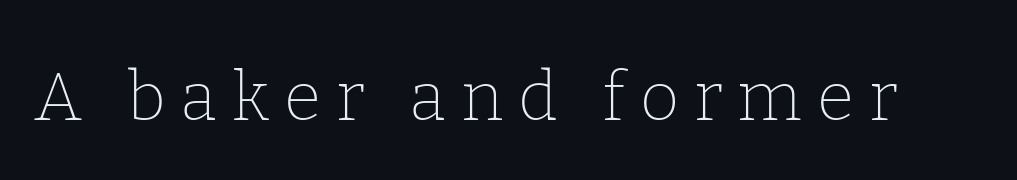
Q: Is the text bold? A: No.
Q: Is the text italic (slanted)? A: No, it is upright.
Q: Is the typeface a serif or a sans-serif typeface? A: Serif.
Q: Is the text underlined? A: No.
Q: Is the spacing between letters normal or unusually wide? A: Unusually wide.
Q: Width (condensed, normal, or wide)? A: Normal.
Q: Stroke contrast? A: Low.
Q: x-height? A: Medium.
Q: Monospaced? A: No.
